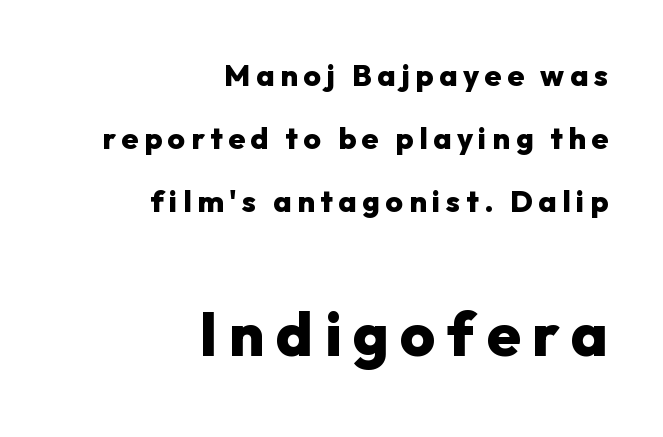
In terms of weight, the rendering is a true, heavy bold. The vertical gap from one line to the next is large. Here the designer chose a conventional face with non-uniform glyph widths. The paragraph shown leans on its right margin.
